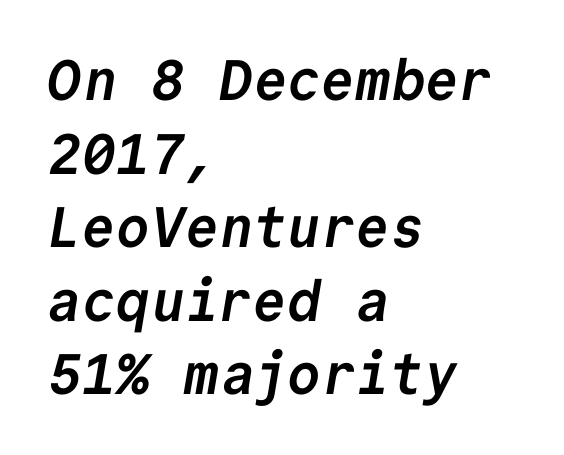
The horizontal fit of the characters is conventional and even. Caption: multi-line text, flush left, ragged right. The face used here has the dense, thick strokes of a bold. Grotesque or geometric, the face here clearly has no serifs. The line-height multiplier appears to be the usual default. The rendering uses typewriter-style spacing with identical character cells.
